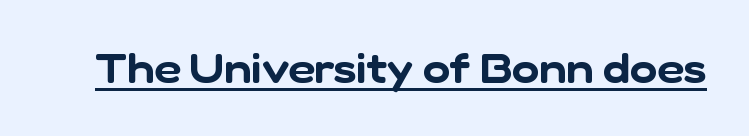
The rendered words wear a rule along their underside. This sample uses plain, unmodified letter spacing. The letters advance in unequal steps, a hallmark of proportional type. What kind of face is this? One without serifs — a sans.
